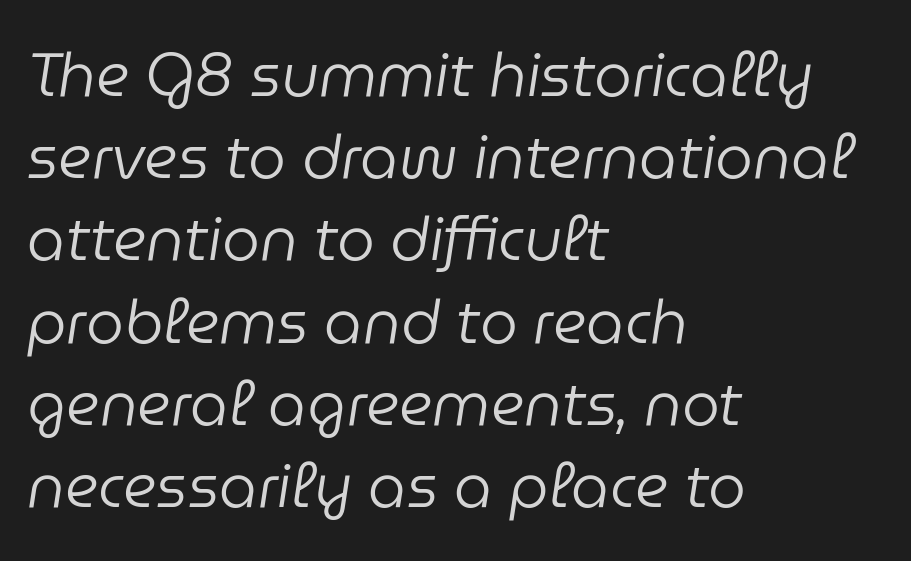
Q: Is the text bold? A: No.
Q: Is the text italic (slanted)? A: Yes, it leans right by about 9 degrees.
Q: Is the text underlined? A: No.
Q: How is the paragraph aligned? A: Left-aligned.
Q: Is the spacing between letters normal or unusually wide? A: Normal.
Q: Is the spacing between lines tight, normal or loose? A: Normal.
Q: Width (condensed, normal, or wide)? A: Normal.
Q: Stroke contrast? A: Low.
Q: x-height? A: Medium.
Q: Monospaced? A: No.
